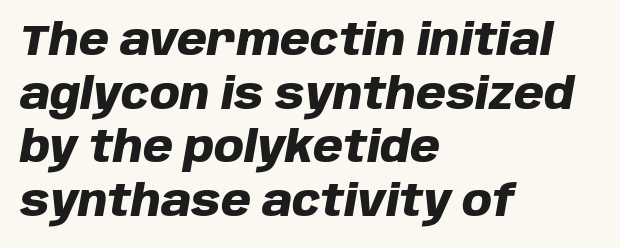
The image shows 43 px heavy type, italic (leaning right); set left-aligned, normal line spacing (1.25x), normal letter spacing, not underlined; low stroke contrast and a large x-height.
